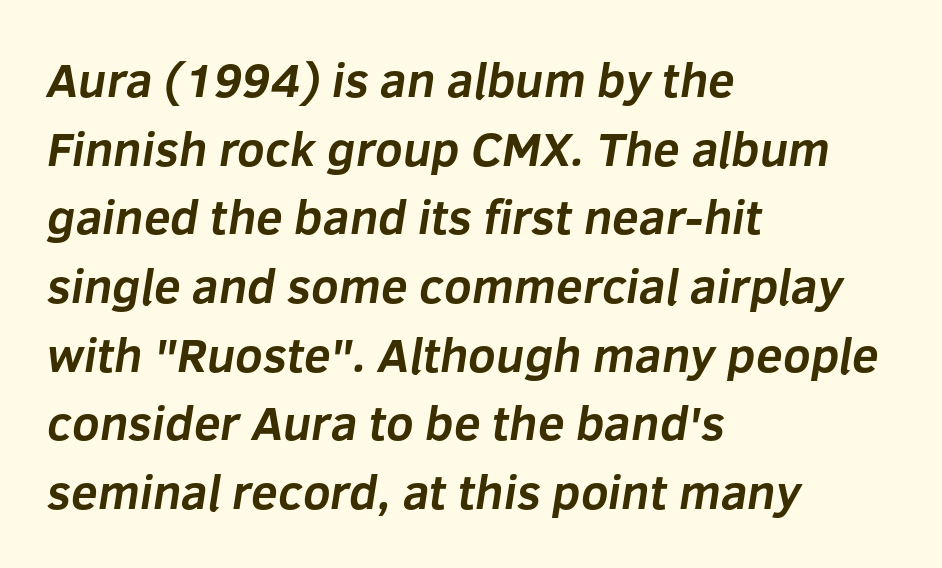
Q: Is the text bold? A: Yes.
Q: Is the typeface a serif or a sans-serif typeface? A: Sans-serif.
Q: Is the text underlined? A: No.
Q: How is the paragraph aligned? A: Left-aligned.
Q: Is the spacing between letters normal or unusually wide? A: Normal.
Q: Is the spacing between lines tight, normal or loose? A: Normal.
Q: Width (condensed, normal, or wide)? A: Normal.
Q: Stroke contrast? A: Low.
Q: x-height? A: Medium.
Q: Monospaced? A: No.
